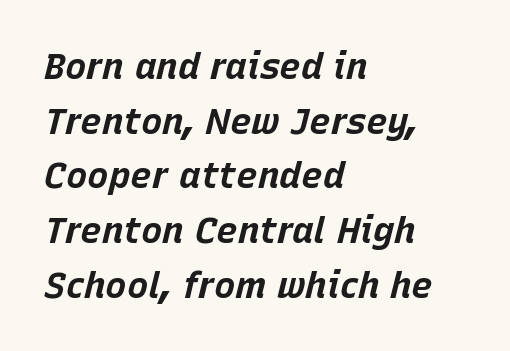
{"italic": "yes", "lean": "right", "slant_degrees": 15, "bold": "yes", "weight": "bold", "width": "normal", "stroke_contrast": "low", "x_height": "large", "monospaced": "no", "underline": "no", "align": "left", "line_spacing": "normal", "line_spacing_ratio": 1.52, "letter_spacing": "normal", "letter_spacing_em": 0.0, "glyph_px": 36}
